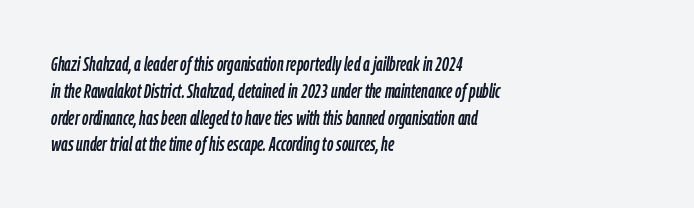
Designer's note — italics engaged. The leading is moderate, giving the passage an even texture. The ragged edge is on the right, which tells us the setting is flush left. The specimen omits any rule beneath the text block's lines. Letter spacing: default.
